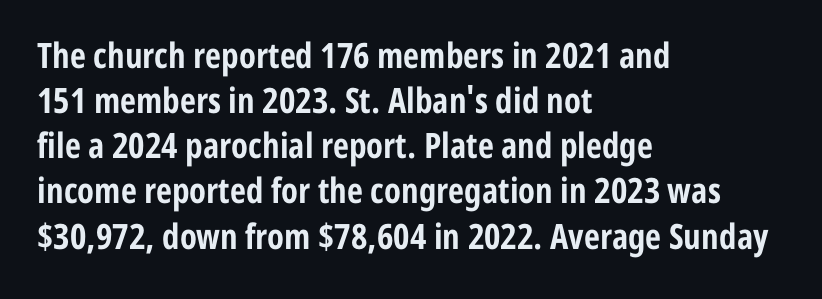
Q: Is the text bold? A: Yes.
Q: Is the text italic (slanted)? A: No, it is upright.
Q: Is the typeface a serif or a sans-serif typeface? A: Sans-serif.
Q: Is the text underlined? A: No.
Q: How is the paragraph aligned? A: Left-aligned.
Q: Is the spacing between letters normal or unusually wide? A: Normal.
Q: Is the spacing between lines tight, normal or loose? A: Normal.
Q: Width (condensed, normal, or wide)? A: Condensed.
Q: Stroke contrast? A: Low.
Q: x-height? A: Medium.
Q: Monospaced? A: No.
